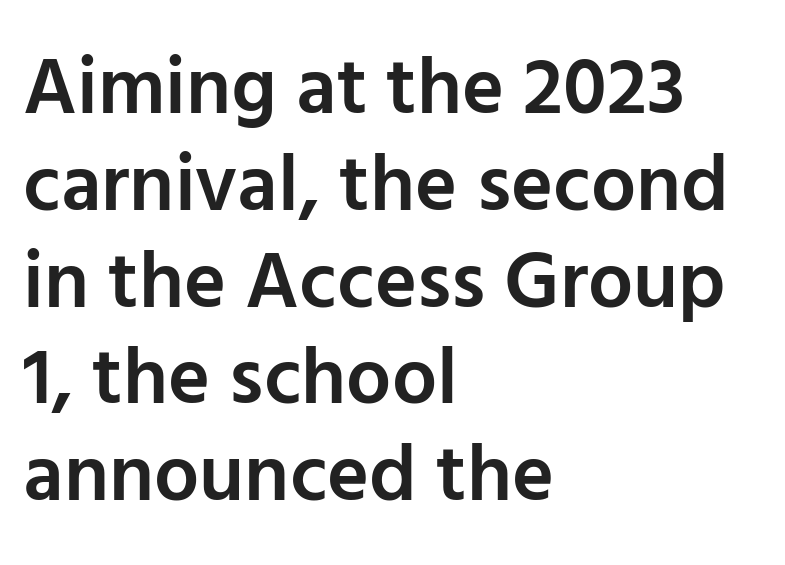
The image shows 80 px semibold sans-serif type, upright; set left-aligned, line spacing 1.21x, normal letter spacing, not underlined; low stroke contrast and a medium x-height.
